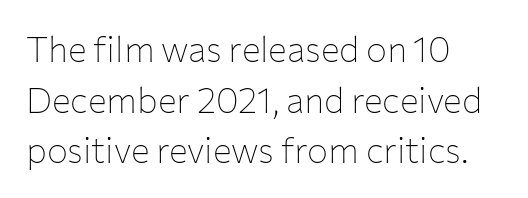
The image shows 35 px thin sans-serif type, upright; set left-aligned, normal line spacing (1.45x), normal letter spacing, not underlined; low stroke contrast and a medium x-height.
